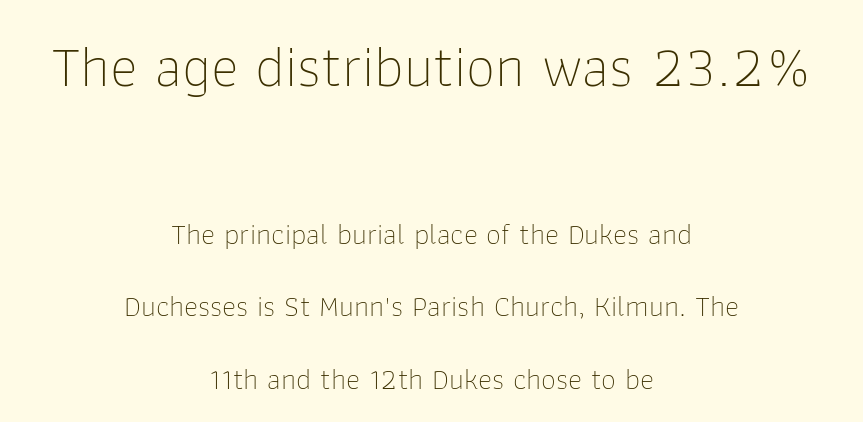
Q: Is the text bold? A: No.
Q: Is the text italic (slanted)? A: No, it is upright.
Q: Is the typeface a serif or a sans-serif typeface? A: Sans-serif.
Q: Is the text underlined? A: No.
Q: How is the paragraph aligned? A: Centered.
Q: Is the spacing between letters normal or unusually wide? A: Normal.
Q: Is the spacing between lines tight, normal or loose? A: Loose.
Q: Which block of text is set in a larger size, the first (top) or the second (bottom)? A: The first (top) one.
Q: Width (condensed, normal, or wide)? A: Normal.
Q: Stroke contrast? A: Low.
Q: x-height? A: Medium.
Q: Monospaced? A: No.
